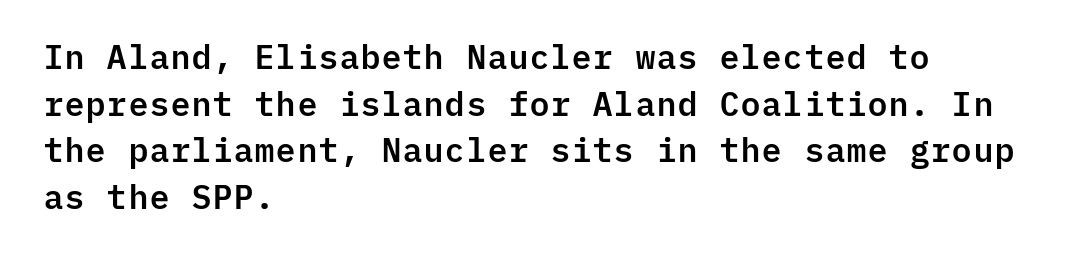
{"serif": "no", "italic": "no", "width": "normal", "stroke_contrast": "low", "x_height": "medium", "monospaced": "yes", "underline": "no", "align": "left", "line_spacing": "normal", "line_spacing_ratio": 1.41, "letter_spacing": "normal", "letter_spacing_em": 0.0, "glyph_px": 33}
